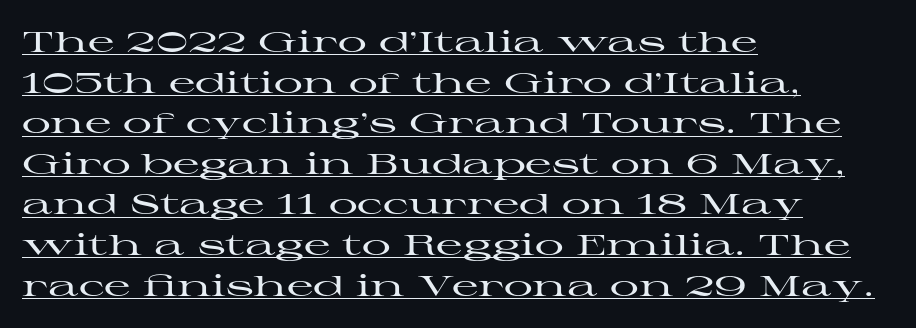
Q: Is the text italic (slanted)? A: No, it is upright.
Q: Is the typeface a serif or a sans-serif typeface? A: Serif.
Q: Is the text underlined? A: Yes.
Q: How is the paragraph aligned? A: Left-aligned.
Q: Is the spacing between letters normal or unusually wide? A: Normal.
Q: Is the spacing between lines tight, normal or loose? A: Normal.
Q: Width (condensed, normal, or wide)? A: Wide.
Q: Stroke contrast? A: High.
Q: x-height? A: Medium.
Q: Monospaced? A: No.
